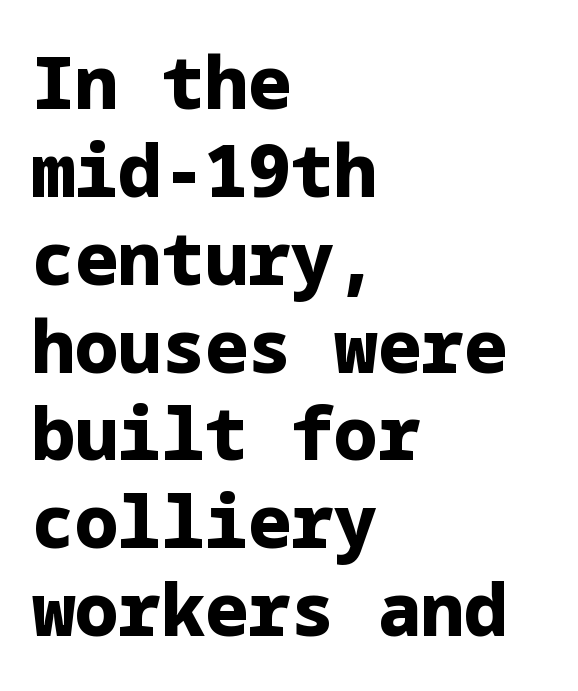
Observe the ordinary spacing: letters are neighbours, not strangers. Is there any slant? The stems are plumb. Leftover space on each line is placed entirely after the last word. Decoration check: the copy has no underline. Compared with an ordinary text face, these strokes are far heavier — a full bold. No feet cap the strokes, marking this as sans-serif type.
